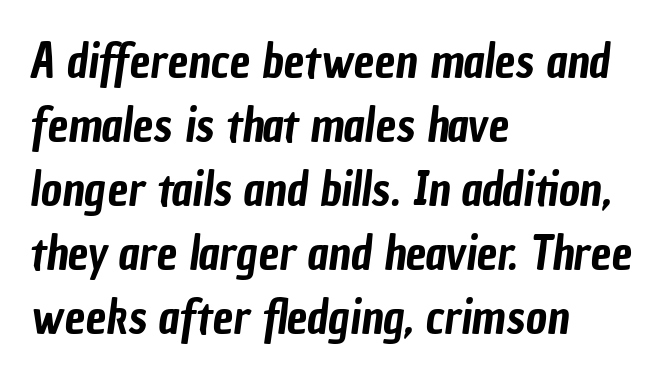
Q: Is the typeface a serif or a sans-serif typeface? A: Sans-serif.
Q: Is the text underlined? A: No.
Q: How is the paragraph aligned? A: Left-aligned.
Q: Is the spacing between letters normal or unusually wide? A: Normal.
Q: Is the spacing between lines tight, normal or loose? A: Normal.
Q: Width (condensed, normal, or wide)? A: Condensed.
Q: Stroke contrast? A: Low.
Q: x-height? A: Medium.
Q: Monospaced? A: No.
